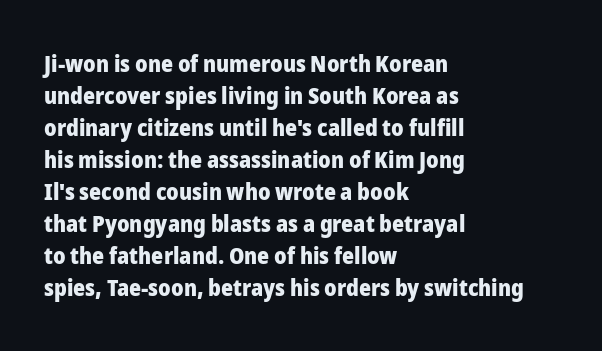
Q: Is the text bold? A: Yes.
Q: Is the text italic (slanted)? A: No, it is upright.
Q: Is the text underlined? A: No.
Q: How is the paragraph aligned? A: Left-aligned.
Q: Is the spacing between letters normal or unusually wide? A: Normal.
Q: Is the spacing between lines tight, normal or loose? A: Normal.
